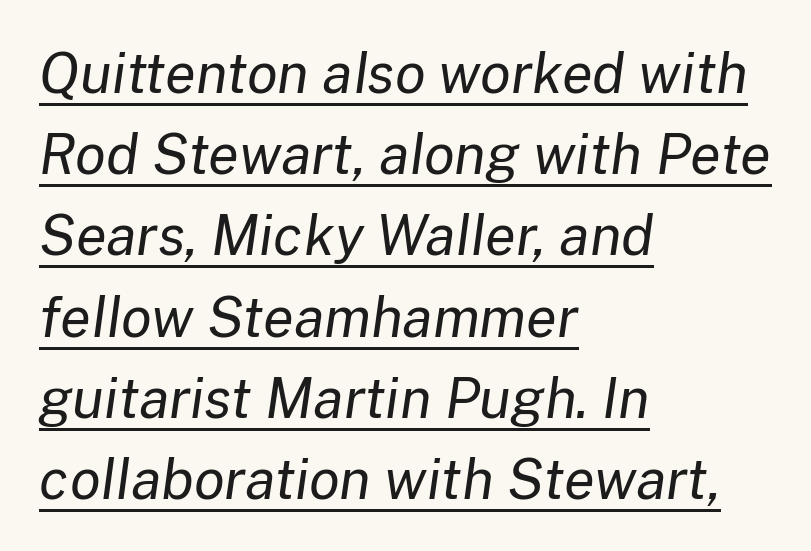
{"italic": "yes", "lean": "right", "slant_degrees": 8, "bold": "no", "weight": "regular", "width": "normal", "stroke_contrast": "low", "x_height": "medium", "monospaced": "no", "underline": "yes", "align": "left", "line_spacing": "normal", "line_spacing_ratio": 1.45, "letter_spacing": "normal", "letter_spacing_em": 0.0, "glyph_px": 56}
